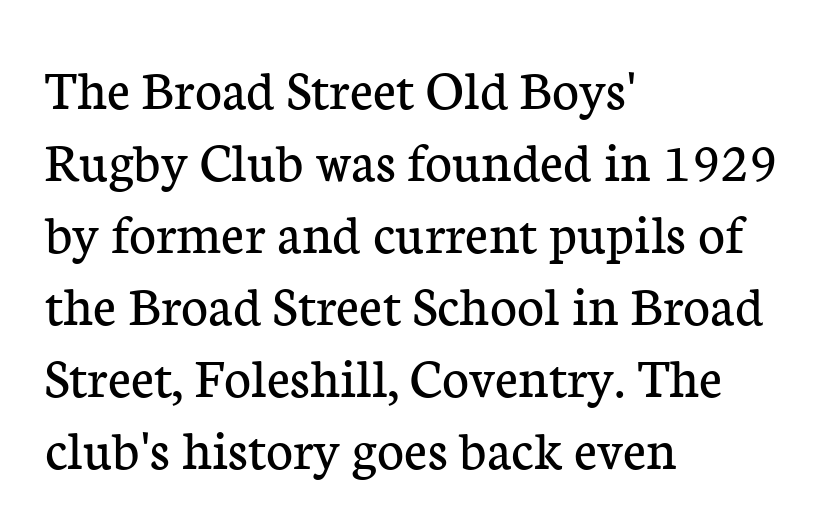
Q: Is the text bold? A: No.
Q: Is the text italic (slanted)? A: No, it is upright.
Q: Is the typeface a serif or a sans-serif typeface? A: Serif.
Q: Is the text underlined? A: No.
Q: How is the paragraph aligned? A: Left-aligned.
Q: Is the spacing between letters normal or unusually wide? A: Normal.
Q: Width (condensed, normal, or wide)? A: Normal.
Q: Stroke contrast? A: Low.
Q: x-height? A: Medium.
Q: Monospaced? A: No.
